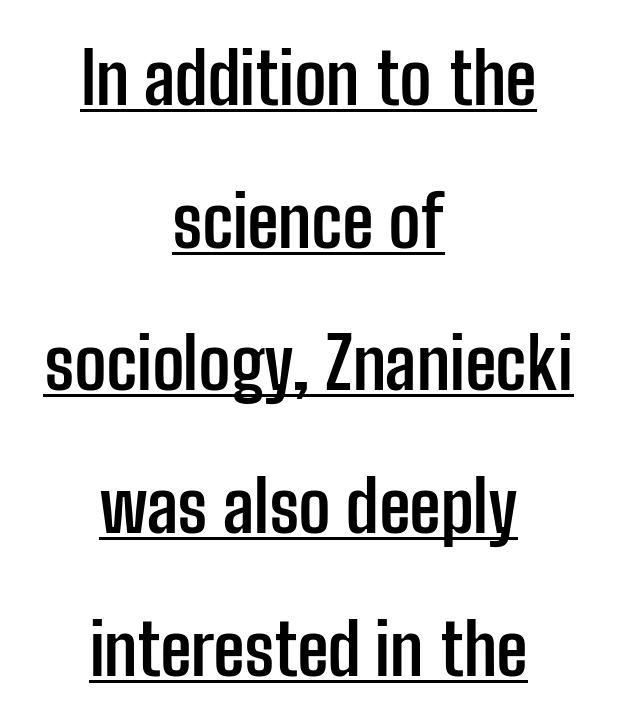
The image shows 71 px semibold, condensed sans-serif type, upright; set centered, loose line spacing (2.01x), normal letter spacing, underlined; low stroke contrast and a medium x-height.
